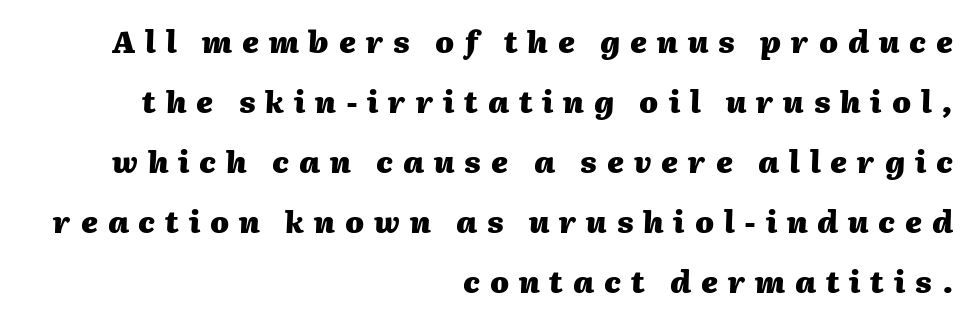
The image shows 30 px heavy type, italic (leaning right); set right-aligned, loose line spacing (2.0x), unusually wide letter spacing (+0.33 em), not underlined; medium stroke contrast and a medium x-height.
